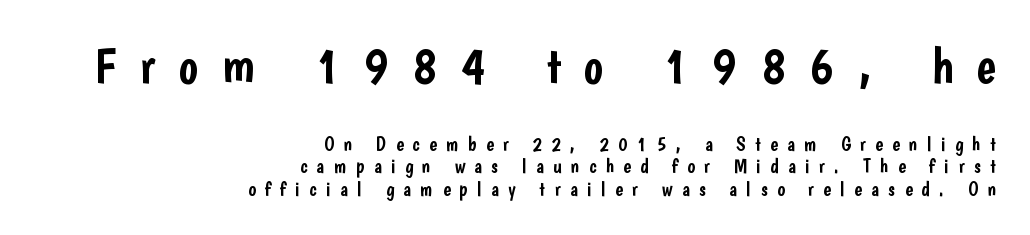
The image shows 51 px condensed sans-serif type, upright; set right-aligned, tight line spacing (1.12x), unusually wide letter spacing (+0.47 em), not underlined; the first (top) block is 2.55x larger; low stroke contrast and a medium x-height.
